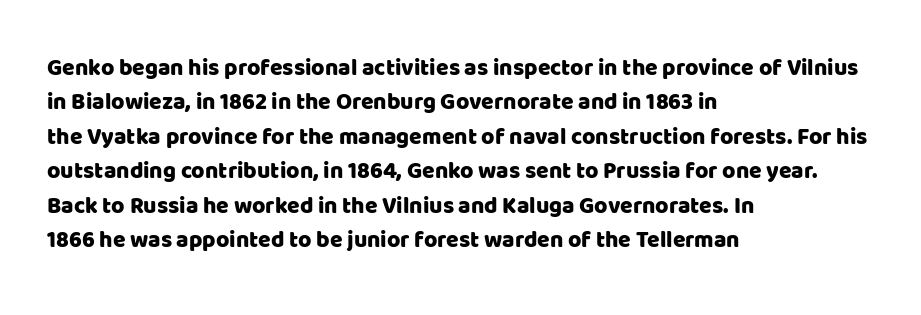
The specimen omits any rule beneath the text block's lines. The line-height multiplier appears to be the usual default. Posture: upright roman. The letters sit at their default tracking, neither squeezed nor spread.
